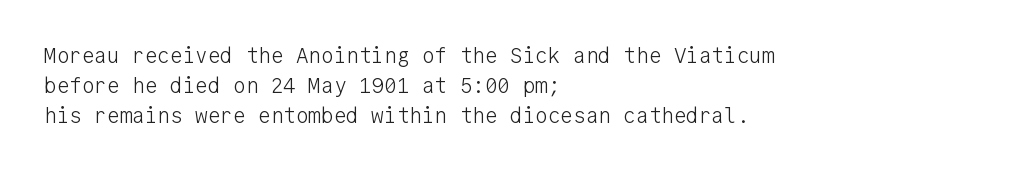
Quick note: interline space is typical. Nothing unusual about the tracking: characters are spaced as the font intends. Unmarked baselines from the first word to the last. No italicization has been applied; the sample stays upright.
